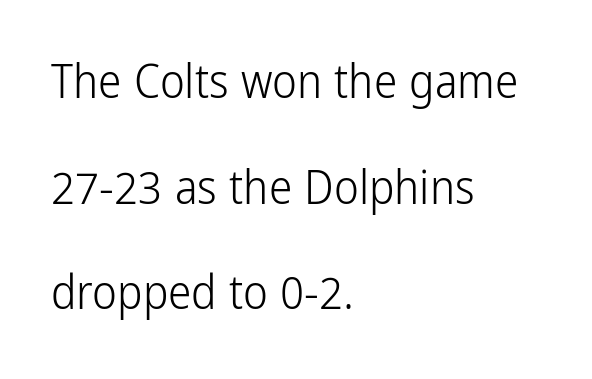
{"serif": "no", "italic": "no", "bold": "no", "weight": "light", "width": "condensed", "stroke_contrast": "low", "x_height": "medium", "monospaced": "no", "underline": "no", "align": "left", "line_spacing": "loose", "line_spacing_ratio": 2.25, "letter_spacing": "normal", "letter_spacing_em": 0.0, "glyph_px": 47}
